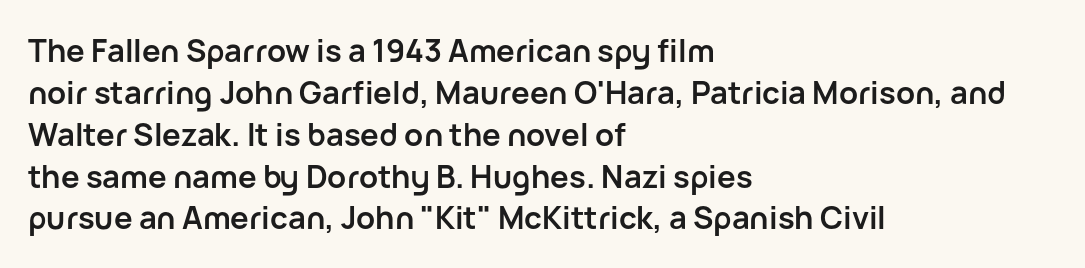
{"serif": "no", "italic": "no", "bold": "yes", "weight": "semibold", "width": "normal", "stroke_contrast": "low", "x_height": "medium", "monospaced": "no", "underline": "no", "align": "left", "line_spacing": "normal", "line_spacing_ratio": 1.35, "letter_spacing": "normal", "letter_spacing_em": 0.0, "glyph_px": 31}
